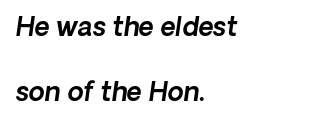
{"underline": "no", "align": "left", "line_spacing": "loose", "line_spacing_ratio": 2.5, "letter_spacing": "normal", "letter_spacing_em": 0.0, "glyph_px": 26}
